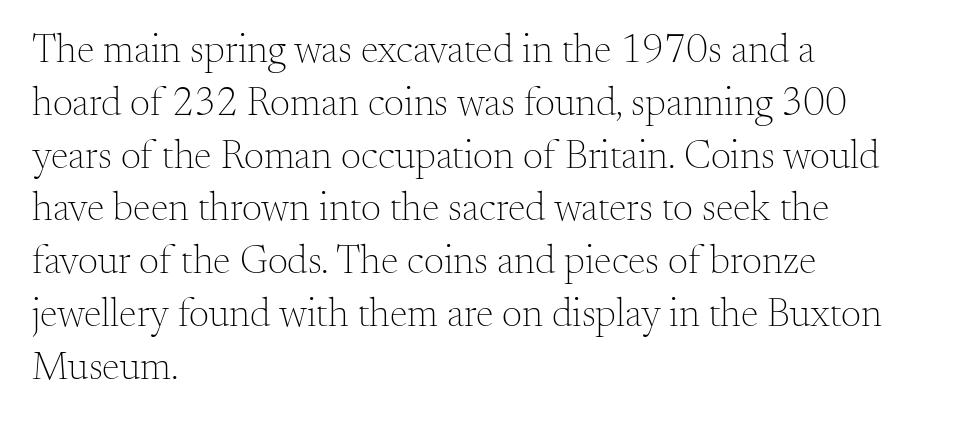
These lines keep a tight, regular rhythm from letter to letter. Notice how the passage keeps a crisp vertical edge on the left only. It's the straight-up-and-down kind of type. The letters advance in unequal steps, a hallmark of proportional type. The glyphs are unaccompanied by any horizontal stroke below them.
